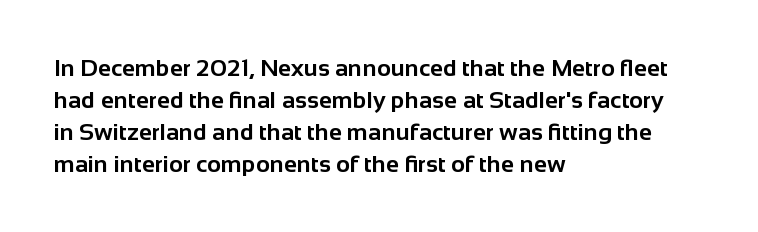
How are the letters spaced? Ordinarily, with no added tracking. Left-aligned paragraph, ragged on the right. The rows are spaced the way most documents space them. The glyphs are unaccompanied by any horizontal stroke below them. Weight check: bold — yes, fully. Ordinary non-slanted type is in use.
